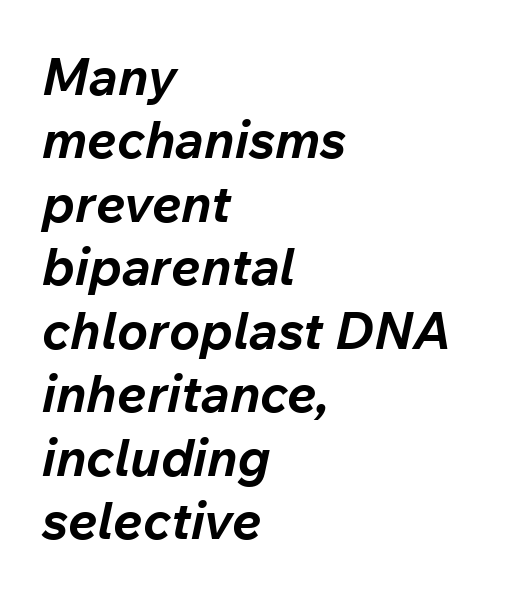
Compared with typical body copy, the letter spacing here is the same. Is the type bold? Yes — the strokes are clearly thick and heavy. The typesetter chose a ragged-right arrangement here. The glyphs are unaccompanied by any horizontal stroke below them.
